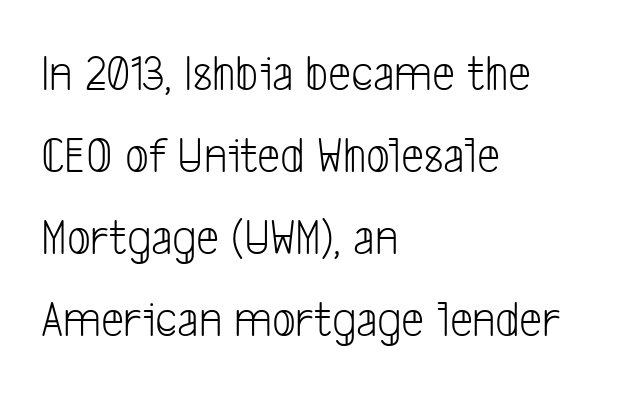
Inter-character spacing is left at the font's built-in metrics. This sample has the flowing, uneven cadence of proportional lettering. The rendering shows plain stroke endings on the letterforms — a sans-serif design. Weight class: somewhere from thin through regular. Only glyphs here, with clear space below each row. The designer left line spacing at the default.
